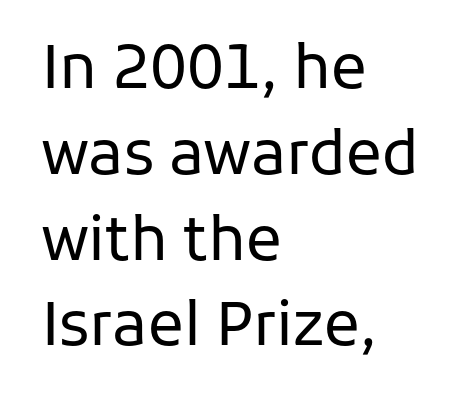
{"serif": "no", "italic": "no", "bold": "no", "weight": "regular", "width": "normal", "stroke_contrast": "low", "x_height": "medium", "monospaced": "no", "underline": "no", "align": "left", "line_spacing": "normal", "line_spacing_ratio": 1.43, "letter_spacing": "normal", "letter_spacing_em": 0.0, "glyph_px": 60}
